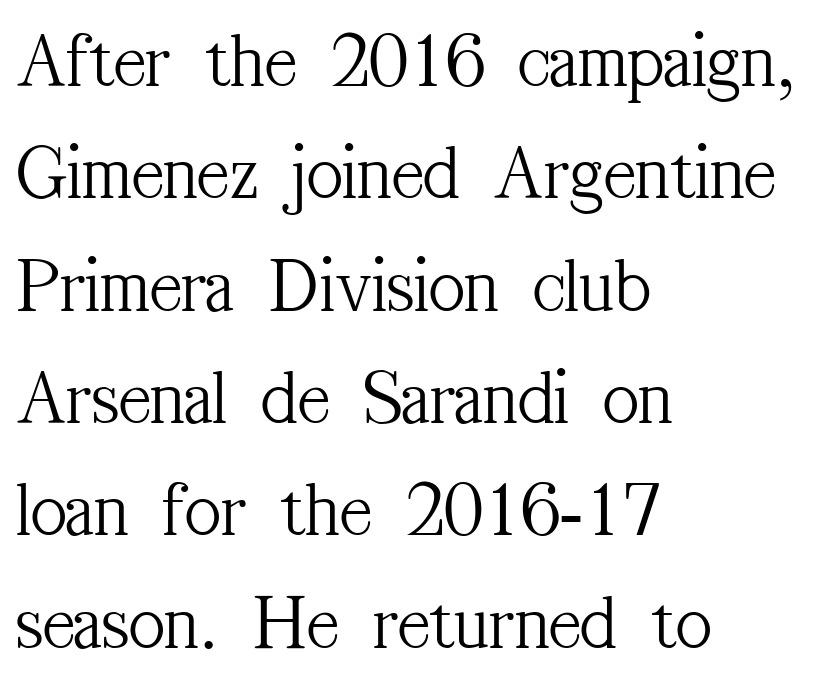
{"serif": "yes", "italic": "no", "bold": "no", "weight": "light", "width": "condensed", "stroke_contrast": "medium", "x_height": "medium", "monospaced": "no", "underline": "no", "align": "left", "line_spacing": "normal", "line_spacing_ratio": 1.44, "letter_spacing": "normal", "letter_spacing_em": 0.0, "glyph_px": 78}
